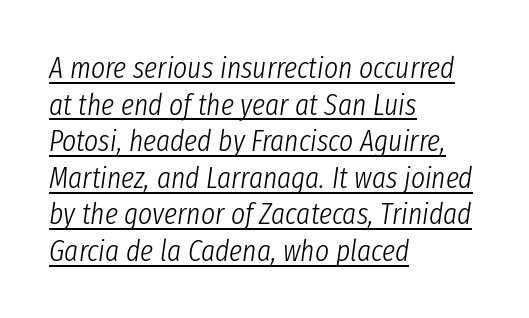
{"italic": "yes", "lean": "right", "slant_degrees": 8, "bold": "no", "weight": "light", "width": "condensed", "stroke_contrast": "low", "x_height": "medium", "monospaced": "no", "underline": "yes", "align": "left", "line_spacing_ratio": 1.22, "letter_spacing": "normal", "letter_spacing_em": 0.0, "glyph_px": 30}
